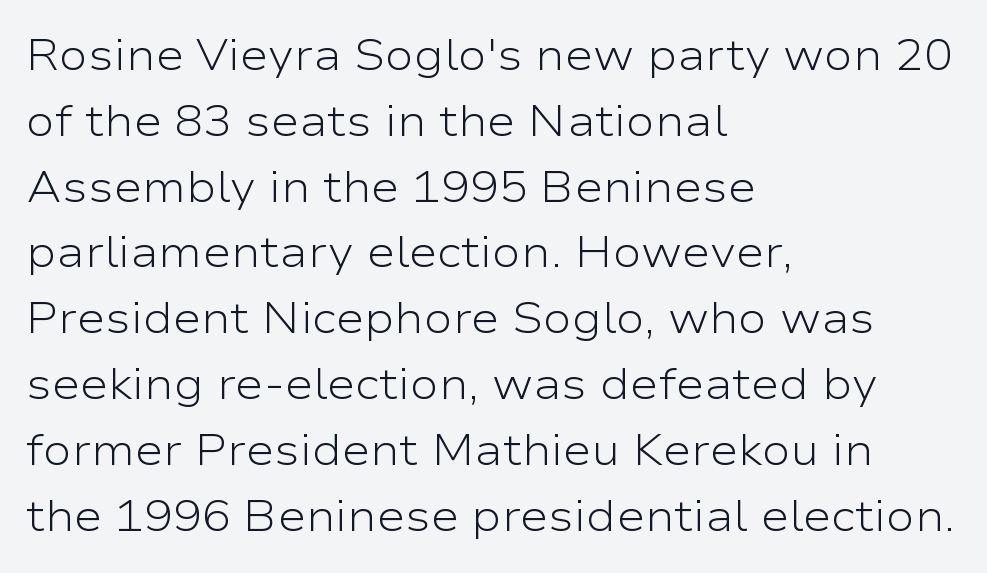
The image shows 43 px light, wide sans-serif type, upright; set left-aligned, normal line spacing (1.53x), normal letter spacing, not underlined; low stroke contrast and a medium x-height.
